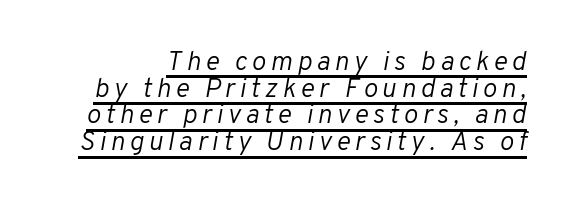
It's the slanting kind of type. Weight: in the light-to-regular range. The specimen includes a rule beneath the text block's lines. Successive baselines arrive quickly, one right under another.
